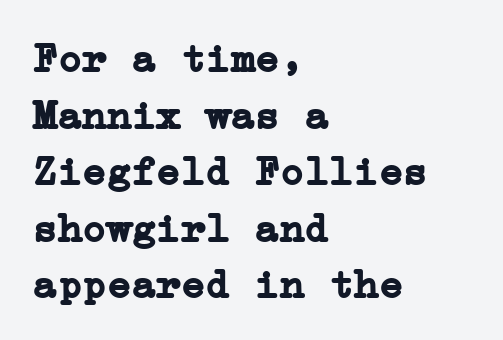
The image shows 41 px semibold serif type, upright; set left-aligned, normal line spacing (1.38x), normal letter spacing, not underlined; low stroke contrast and a medium x-height.
